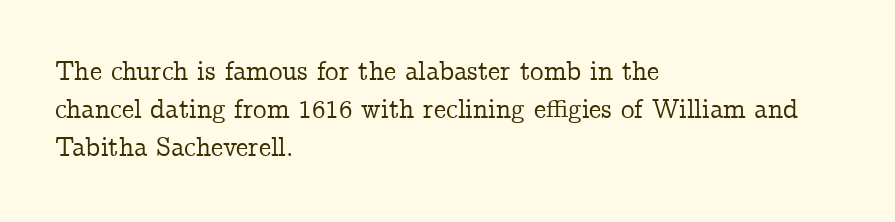
The image shows 27 px text type, upright; set left-aligned, normal line spacing (1.41x), normal letter spacing, not underlined.
